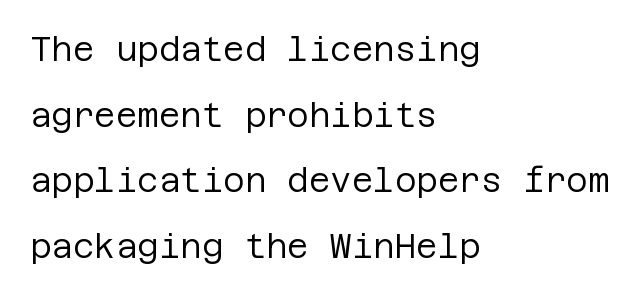
Q: Is the text bold? A: No.
Q: Is the text italic (slanted)? A: No, it is upright.
Q: Is the typeface a serif or a sans-serif typeface? A: Sans-serif.
Q: Is the text underlined? A: No.
Q: How is the paragraph aligned? A: Left-aligned.
Q: Is the spacing between letters normal or unusually wide? A: Normal.
Q: Is the spacing between lines tight, normal or loose? A: Loose.
Q: Width (condensed, normal, or wide)? A: Normal.
Q: Stroke contrast? A: Low.
Q: x-height? A: Large.
